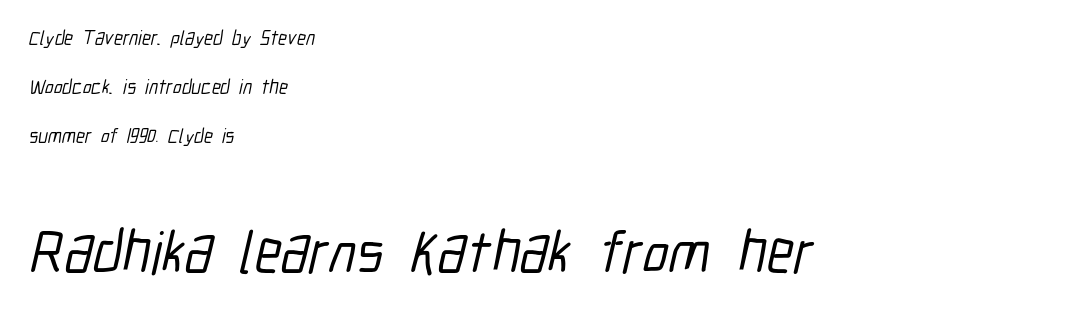
{"serif": "no", "width": "condensed", "stroke_contrast": "low", "x_height": "medium", "monospaced": "no", "underline": "no", "align": "left", "line_spacing": "loose", "line_spacing_ratio": 2.45, "letter_spacing": "normal", "letter_spacing_em": 0.0, "larger_block": "second", "size_ratio": 3.0, "glyph_px": 60}
